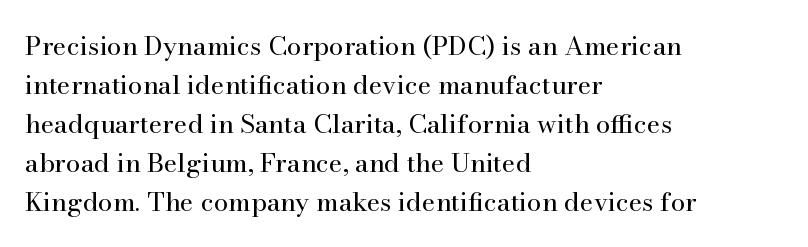
{"italic": "no", "bold": "no", "underline": "no", "align": "left", "line_spacing": "normal", "line_spacing_ratio": 1.5, "letter_spacing": "normal", "letter_spacing_em": 0.0, "glyph_px": 26}
